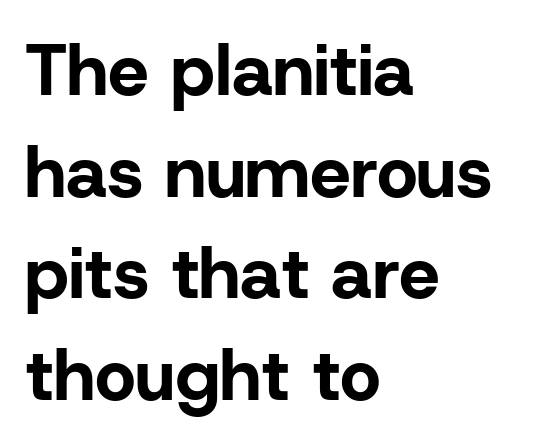
The letterforms sit shoulder to shoulder at normal distance. The specimen reads as upright at a glance. Its strokes are broad and dark, the hallmark of bold type. These lines sit exactly where default settings would place them.
